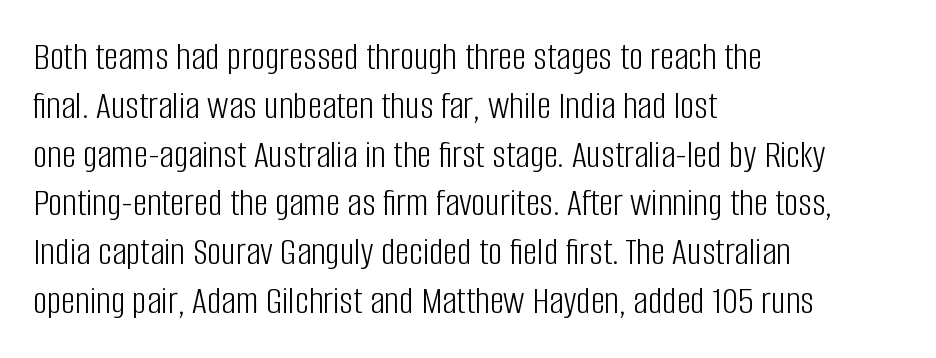
The image shows 40 px light, condensed sans-serif type, upright; set left-aligned, line spacing 1.22x, normal letter spacing, not underlined; low stroke contrast and a large x-height.
